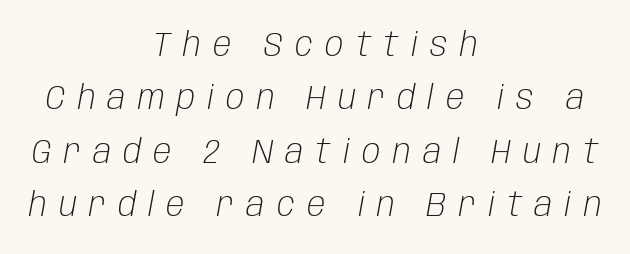
The image shows 34 px light, condensed type, italic (leaning right); set centered, normal line spacing (1.57x), unusually wide letter spacing (+0.36 em), not underlined; low stroke contrast and a large x-height.
